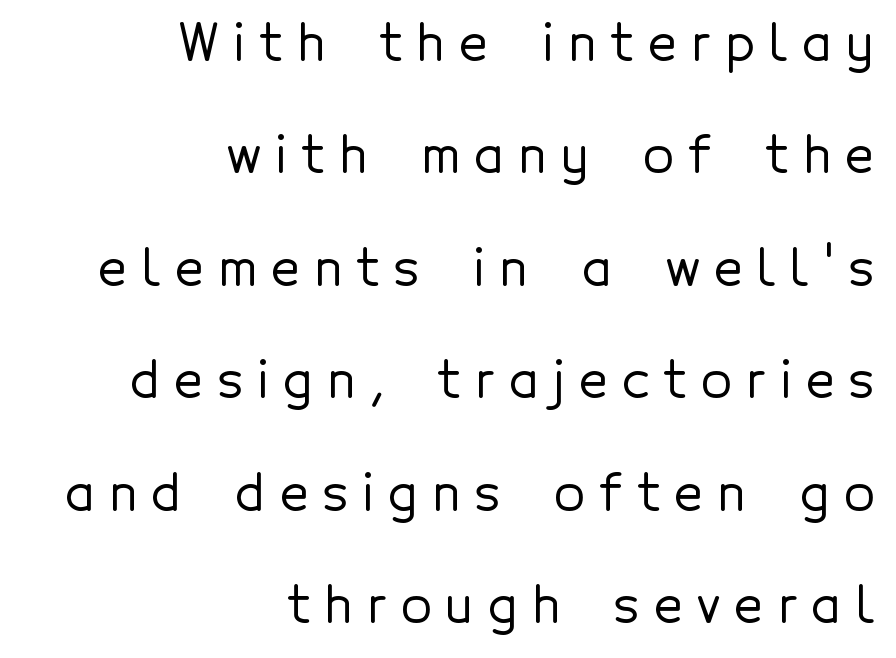
The letters stand straight up with perfectly vertical stems. Character widths vary here, with narrow letters taking less room than wide ones. One glance says open: line gaps are wider than usual. Is the letter spacing exaggerated? Yes — the characters are pushed far apart. You can tell from the bare stems that sans-serif type was used. Alignment: flush right.
